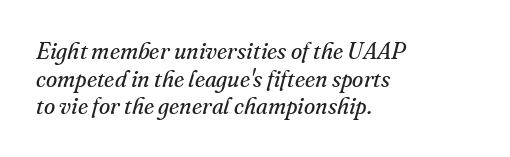
Any mark beneath the type? The region is blank. The rendering anchors every line to the left-hand side. A quiet, ordinary-to-light weight characterises the typeface. Tracking value appears to be zero — textbook default spacing. Compared with ordinary roman type, these characters are visibly tilted.
